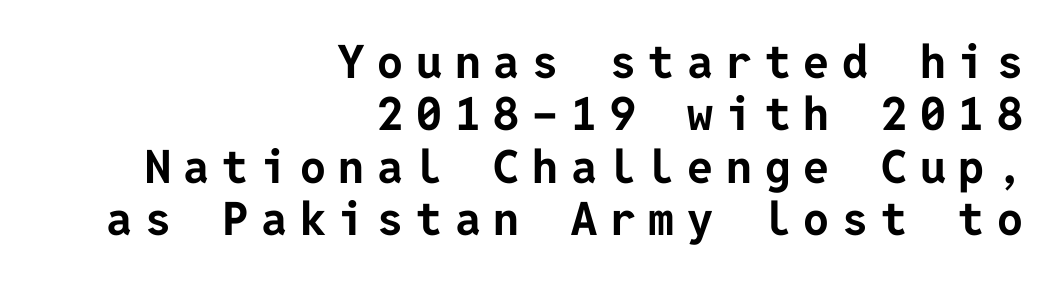
{"serif": "no", "italic": "no", "bold": "yes", "weight": "bold", "width": "normal", "stroke_contrast": "low", "x_height": "medium", "underline": "no", "align": "right", "line_spacing": "tight", "line_spacing_ratio": 1.14, "letter_spacing": "wide", "letter_spacing_em": 0.28, "glyph_px": 46}
